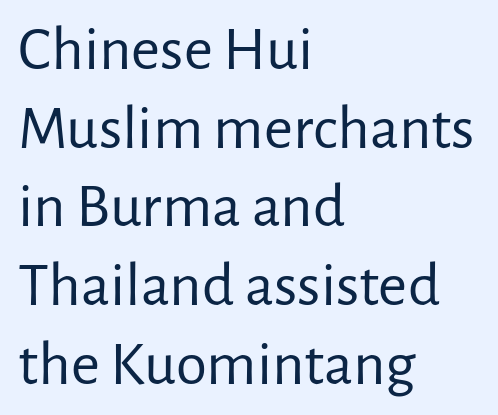
The image shows 63 px regular-weight sans-serif type, upright; set left-aligned, normal line spacing (1.25x), normal letter spacing, not underlined; low stroke contrast and a medium x-height.
